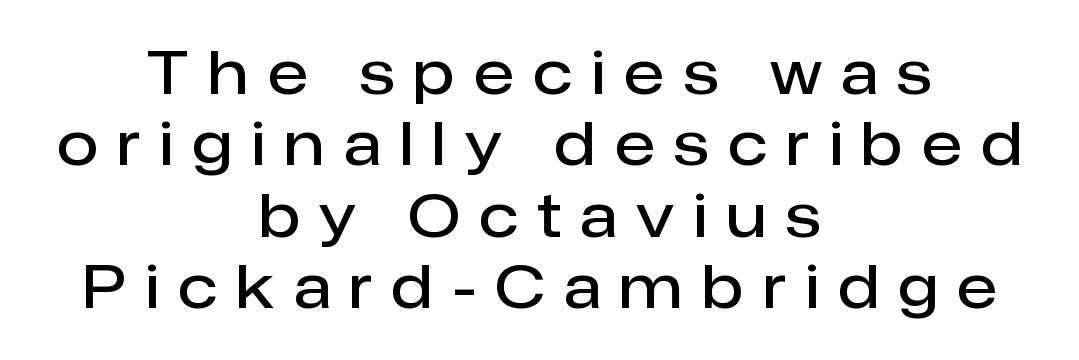
Q: Is the text bold? A: Semi-bold.
Q: Is the text italic (slanted)? A: No, it is upright.
Q: Is the typeface a serif or a sans-serif typeface? A: Sans-serif.
Q: Is the text underlined? A: No.
Q: How is the paragraph aligned? A: Centered.
Q: Is the spacing between letters normal or unusually wide? A: Unusually wide.
Q: Width (condensed, normal, or wide)? A: Normal.
Q: Stroke contrast? A: Low.
Q: x-height? A: Medium.
Q: Monospaced? A: No.
